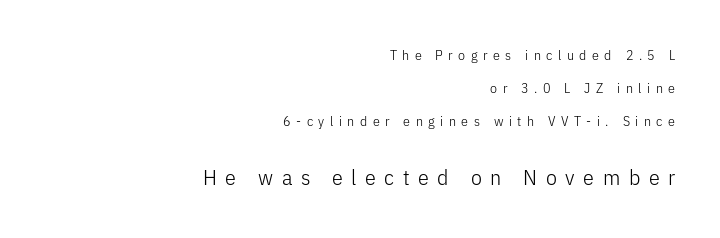
{"italic": "no", "bold": "no", "underline": "no", "align": "right", "line_spacing": "loose", "line_spacing_ratio": 2.37, "letter_spacing": "wide", "letter_spacing_em": 0.39, "larger_block": "second", "size_ratio": 1.57, "glyph_px": 22}
